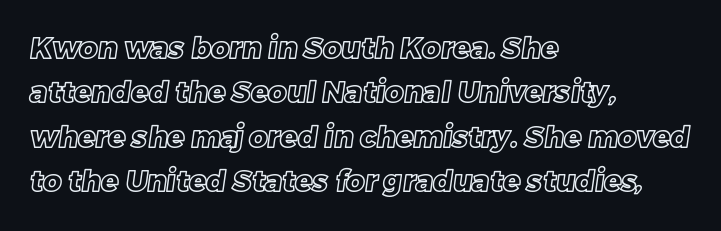
Q: Is the text underlined? A: No.
Q: How is the paragraph aligned? A: Left-aligned.
Q: Is the spacing between letters normal or unusually wide? A: Normal.
Q: Is the spacing between lines tight, normal or loose? A: Normal.
Q: Width (condensed, normal, or wide)? A: Normal.
Q: x-height? A: Large.
Q: Monospaced? A: No.
